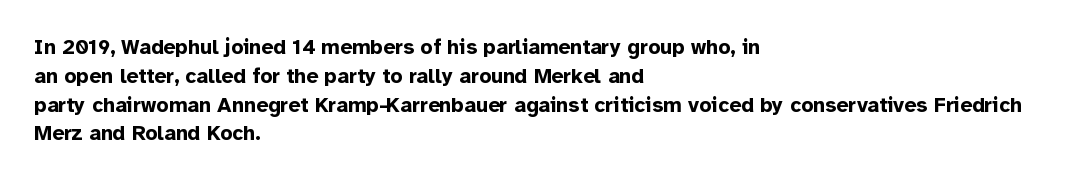
{"italic": "no", "bold": "yes", "underline": "no", "align": "left", "line_spacing": "normal", "line_spacing_ratio": 1.37, "letter_spacing": "normal", "letter_spacing_em": 0.0, "glyph_px": 21}
